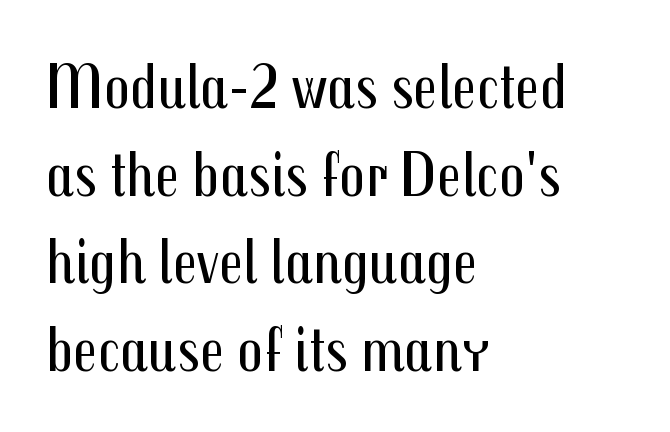
Think of a printed novel: that variable character pitch is what you see here. Horizontally, the lines are justified to the leading edge only. Characters follow at the spacing the type designer built in. This sample uses an upright cut, with every glyph sitting square on the baseline.
